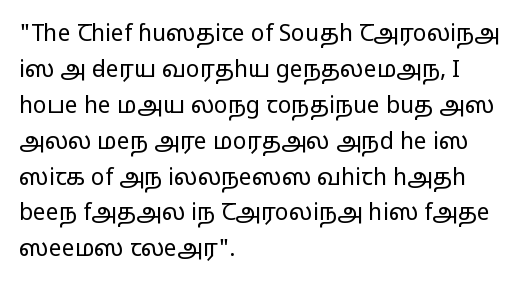
The foot of each line stays bare and open. It's the straight-up-and-down kind of type. The gaps between neighbouring characters are ordinary and unremarkable. A normal amount of white space separates one row of letters from the next. Typeset ragged right — the left edge is the straight one. Is the stroke heavy? The answer is a plain regular-or-lighter.
